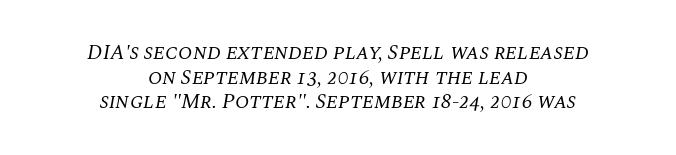
The image shows 21 px text type, italic (leaning right); set centered, line spacing 1.17x, normal letter spacing, not underlined.
